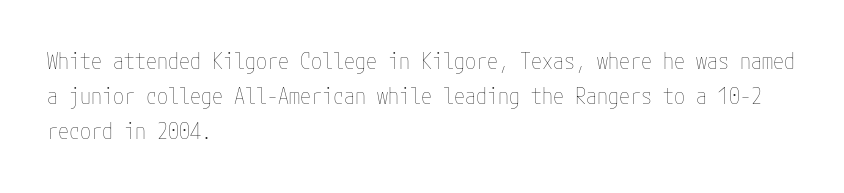
A quiet, ordinary-to-light weight characterises the typeface. Default kerning and tracking; the words read as compact shapes. These lines stack with their left ends in a neat column. The leading is moderate, giving the passage an even texture.
